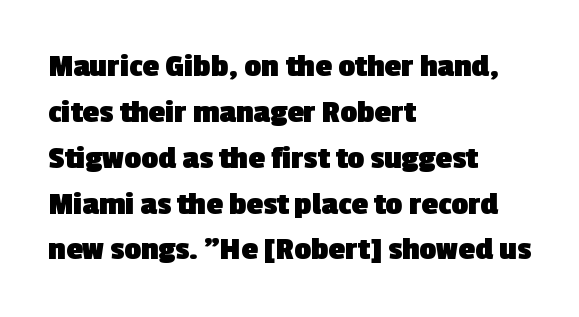
The image shows 33 px heavy sans-serif type; set left-aligned, normal line spacing (1.39x), normal letter spacing, not underlined; a medium x-height.
